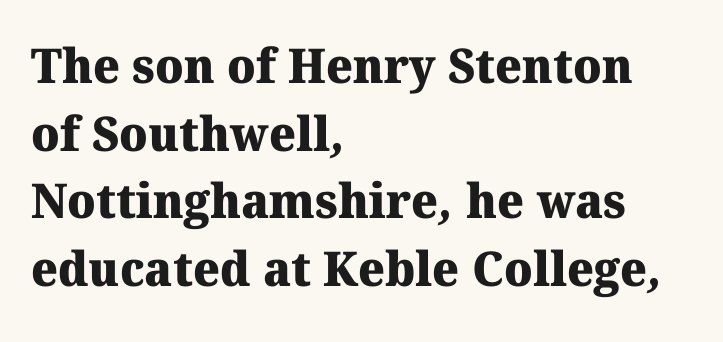
Q: Is the text bold? A: Yes.
Q: Is the typeface a serif or a sans-serif typeface? A: Serif.
Q: Is the text underlined? A: No.
Q: How is the paragraph aligned? A: Left-aligned.
Q: Is the spacing between letters normal or unusually wide? A: Normal.
Q: Is the spacing between lines tight, normal or loose? A: Normal.
Q: Width (condensed, normal, or wide)? A: Normal.
Q: Stroke contrast? A: Medium.
Q: x-height? A: Medium.
Q: Monospaced? A: No.
